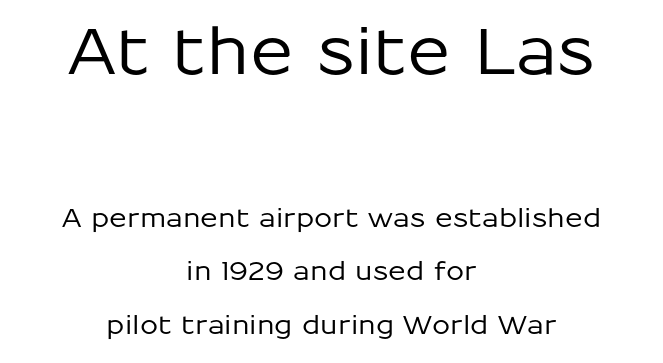
This sample has the flowing, uneven cadence of proportional lettering. If you folded the block vertically in half, each line would mirror itself in length. Italic? Not at all — the glyphs are vertical. Nothing sits at the stroke ends, so this counts as sans-serif.
